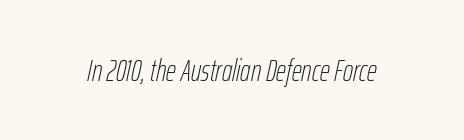
The type is set solid horizontally, with unmodified tracking. There's an unmistakable incline to the writing here. Character widths vary here, with narrow letters taking less room than wide ones. No letter is thick-stroked: the sample isn't bold.
